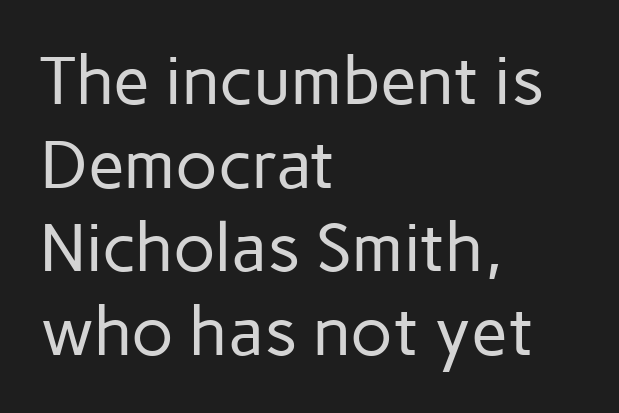
Q: Is the text bold? A: No.
Q: Is the text italic (slanted)? A: No, it is upright.
Q: Is the typeface a serif or a sans-serif typeface? A: Sans-serif.
Q: Is the text underlined? A: No.
Q: How is the paragraph aligned? A: Left-aligned.
Q: Is the spacing between letters normal or unusually wide? A: Normal.
Q: Is the spacing between lines tight, normal or loose? A: Normal.
Q: Width (condensed, normal, or wide)? A: Normal.
Q: Stroke contrast? A: Low.
Q: x-height? A: Medium.
Q: Monospaced? A: No.
